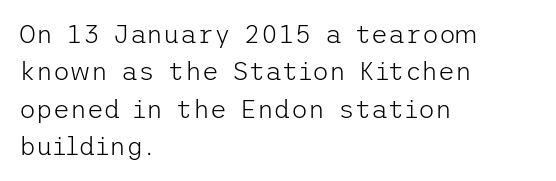
Is the letter spacing exaggerated? No — it looks like the ordinary default. This block has exactly the height ordinary leading produces. This is the regular roman posture of the typeface. Weight: not bold — regular or lighter.
